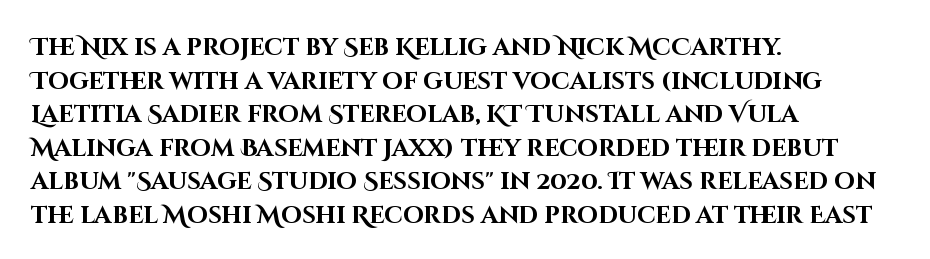
Q: Is the text bold? A: Yes.
Q: Is the text italic (slanted)? A: No, it is upright.
Q: Is the text underlined? A: No.
Q: How is the paragraph aligned? A: Left-aligned.
Q: Is the spacing between letters normal or unusually wide? A: Normal.
Q: Is the spacing between lines tight, normal or loose? A: Normal.
